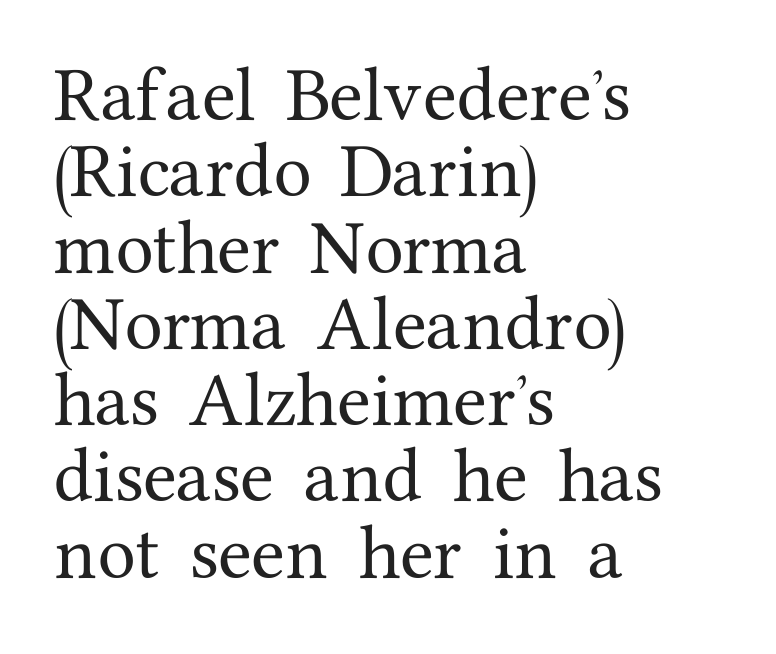
Q: Is the text italic (slanted)? A: No, it is upright.
Q: Is the typeface a serif or a sans-serif typeface? A: Serif.
Q: Is the text underlined? A: No.
Q: How is the paragraph aligned? A: Left-aligned.
Q: Is the spacing between letters normal or unusually wide? A: Normal.
Q: Width (condensed, normal, or wide)? A: Normal.
Q: Stroke contrast? A: Medium.
Q: x-height? A: Medium.
Q: Monospaced? A: No.
